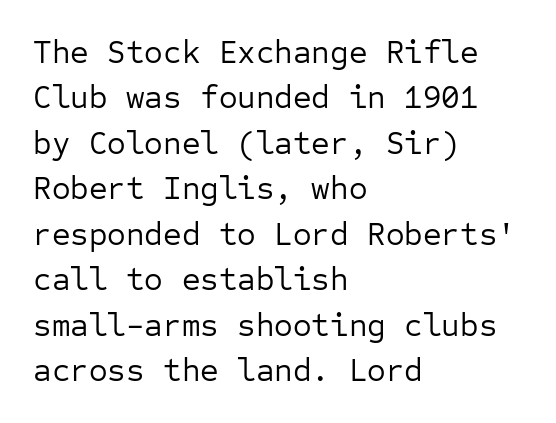
The image shows 32 px regular-weight sans-serif type, upright, monospaced; set left-aligned, normal line spacing (1.42x), normal letter spacing, not underlined; low stroke contrast and a medium x-height.
